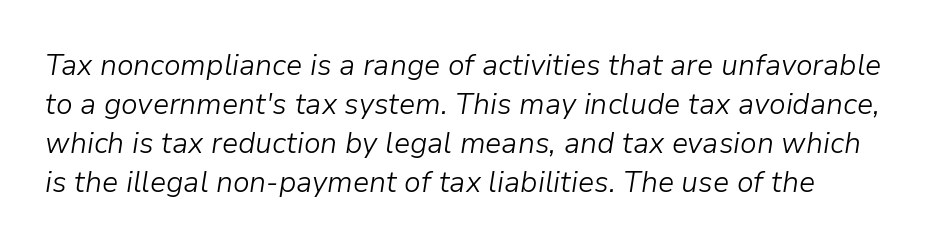
{"italic": "yes", "lean": "right", "slant_degrees": 9, "bold": "no", "weight": "light", "width": "normal", "stroke_contrast": "low", "x_height": "medium", "monospaced": "no", "underline": "no", "line_spacing": "normal", "line_spacing_ratio": 1.35, "letter_spacing": "normal", "letter_spacing_em": 0.0, "glyph_px": 29}
